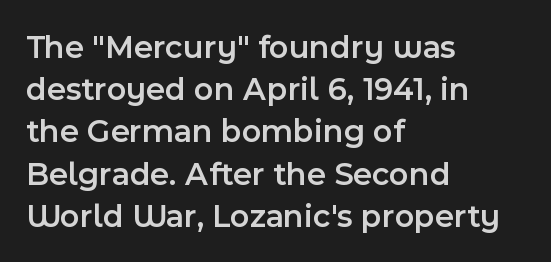
Q: Is the text bold? A: Semi-bold.
Q: Is the text italic (slanted)? A: No, it is upright.
Q: Is the typeface a serif or a sans-serif typeface? A: Sans-serif.
Q: Is the text underlined? A: No.
Q: How is the paragraph aligned? A: Left-aligned.
Q: Is the spacing between letters normal or unusually wide? A: Normal.
Q: Is the spacing between lines tight, normal or loose? A: Normal.
Q: Width (condensed, normal, or wide)? A: Normal.
Q: x-height? A: Medium.
Q: Monospaced? A: No.
